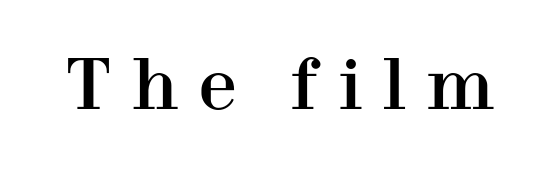
Q: Is the text italic (slanted)? A: No, it is upright.
Q: Is the typeface a serif or a sans-serif typeface? A: Serif.
Q: Is the text underlined? A: No.
Q: Is the spacing between letters normal or unusually wide? A: Unusually wide.
Q: Width (condensed, normal, or wide)? A: Normal.
Q: Stroke contrast? A: High.
Q: x-height? A: Medium.
Q: Monospaced? A: No.
